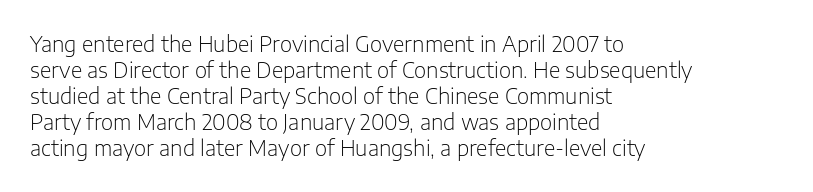
Q: Is the text bold? A: No.
Q: Is the text italic (slanted)? A: No, it is upright.
Q: Is the text underlined? A: No.
Q: How is the paragraph aligned? A: Left-aligned.
Q: Is the spacing between letters normal or unusually wide? A: Normal.
